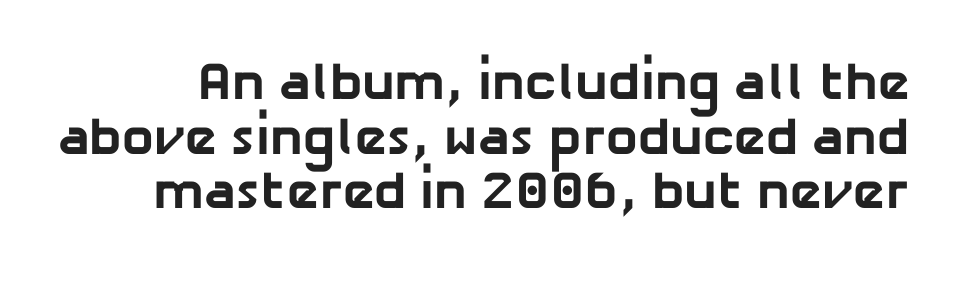
{"serif": "no", "bold": "yes", "weight": "bold", "width": "normal", "stroke_contrast": "low", "x_height": "medium", "monospaced": "no", "underline": "no", "line_spacing": "tight", "line_spacing_ratio": 1.03, "letter_spacing": "normal", "letter_spacing_em": 0.0, "glyph_px": 53}
